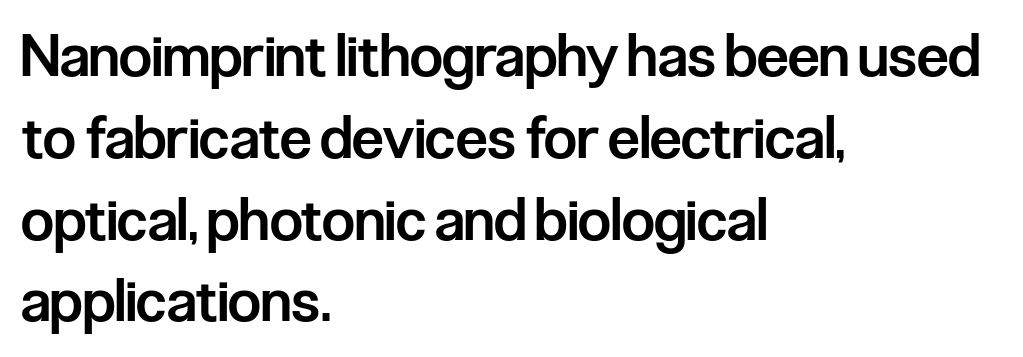
The image shows 58 px semibold, condensed sans-serif type, upright; set left-aligned, normal line spacing (1.41x), normal letter spacing, not underlined; low stroke contrast and a medium x-height.
